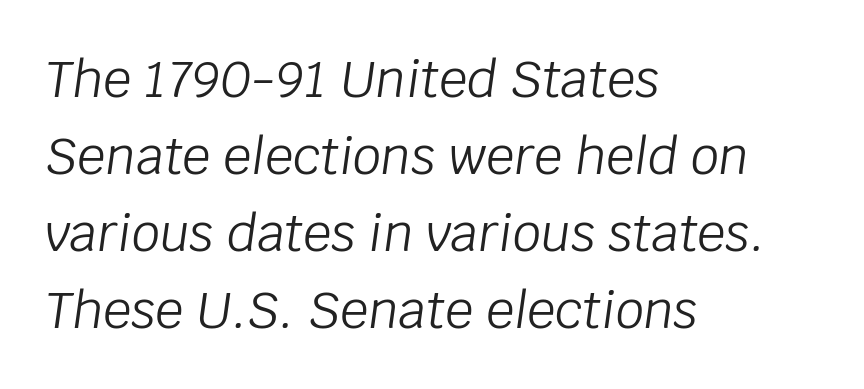
Q: Is the text bold? A: No.
Q: Is the text italic (slanted)? A: Yes, it leans right by about 8 degrees.
Q: Is the text underlined? A: No.
Q: How is the paragraph aligned? A: Left-aligned.
Q: Is the spacing between letters normal or unusually wide? A: Normal.
Q: Is the spacing between lines tight, normal or loose? A: Normal.
Q: Width (condensed, normal, or wide)? A: Normal.
Q: Stroke contrast? A: Low.
Q: x-height? A: Large.
Q: Monospaced? A: No.
